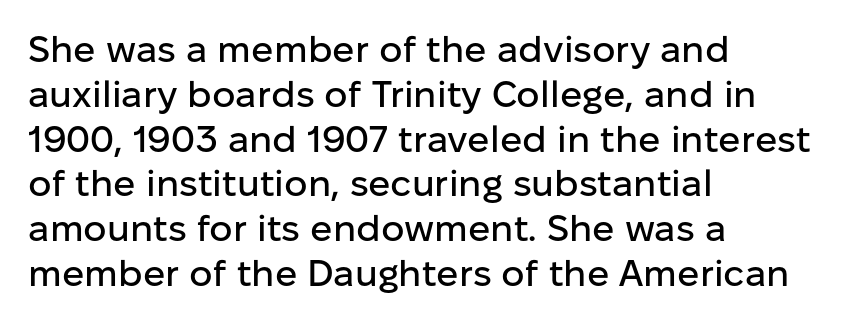
Q: Is the text italic (slanted)? A: No, it is upright.
Q: Is the typeface a serif or a sans-serif typeface? A: Sans-serif.
Q: Is the text underlined? A: No.
Q: How is the paragraph aligned? A: Left-aligned.
Q: Is the spacing between letters normal or unusually wide? A: Normal.
Q: Width (condensed, normal, or wide)? A: Normal.
Q: Stroke contrast? A: Low.
Q: x-height? A: Medium.
Q: Monospaced? A: No.
